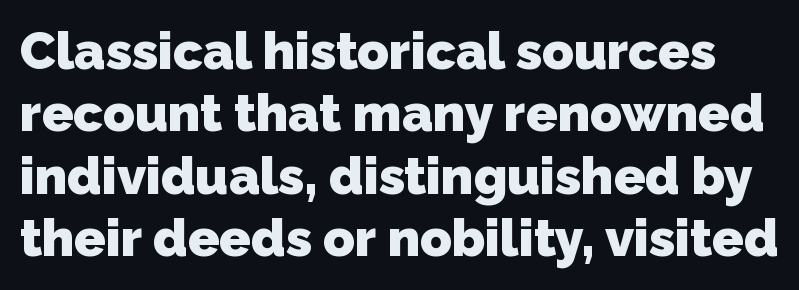
The image shows 52 px heavy sans-serif type; set line spacing 1.2x, normal letter spacing, not underlined; low stroke contrast and a medium x-height.
